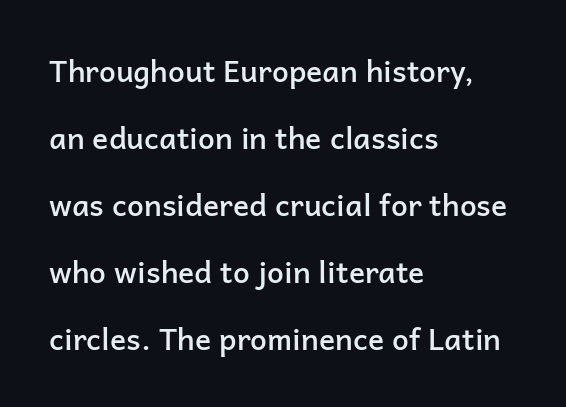
{"serif": "no", "italic": "no", "bold": "semi", "weight": "semibold", "width": "normal", "stroke_contrast": "low", "x_height": "medium", "monospaced": "no", "underline": "no", "align": "left", "line_spacing": "loose", "line_spacing_ratio": 2.23, "letter_spacing": "normal", "letter_spacing_em": 0.0, "glyph_px": 30}
